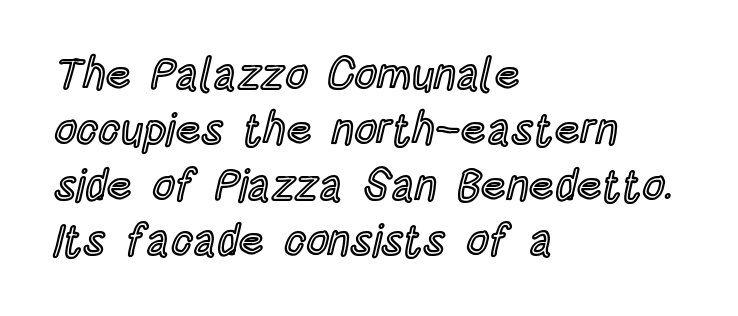
Just letters on the line, the space beneath them empty. Think of a printed novel: that variable character pitch is what you see here. Regular leading. The rendering keeps characters at their native spacing.
